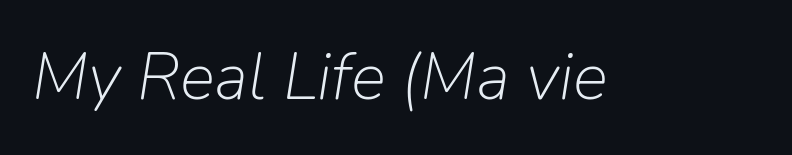
{"italic": "yes", "lean": "right", "slant_degrees": 9, "bold": "no", "weight": "light", "width": "normal", "stroke_contrast": "low", "x_height": "medium", "monospaced": "no", "underline": "no", "letter_spacing": "normal", "letter_spacing_em": 0.0, "glyph_px": 66}
